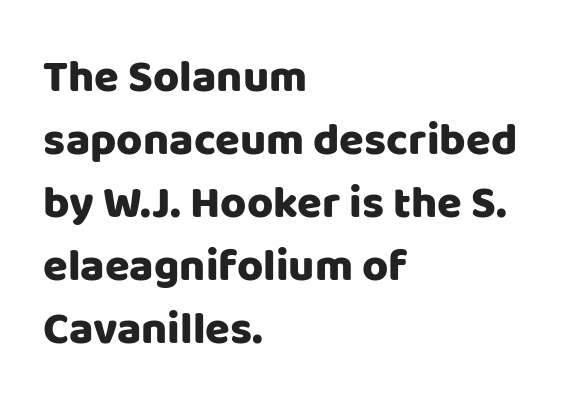
{"serif": "no", "italic": "no", "width": "normal", "stroke_contrast": "low", "x_height": "large", "monospaced": "no", "underline": "no", "align": "left", "line_spacing": "normal", "line_spacing_ratio": 1.4, "letter_spacing": "normal", "letter_spacing_em": 0.0, "glyph_px": 45}
